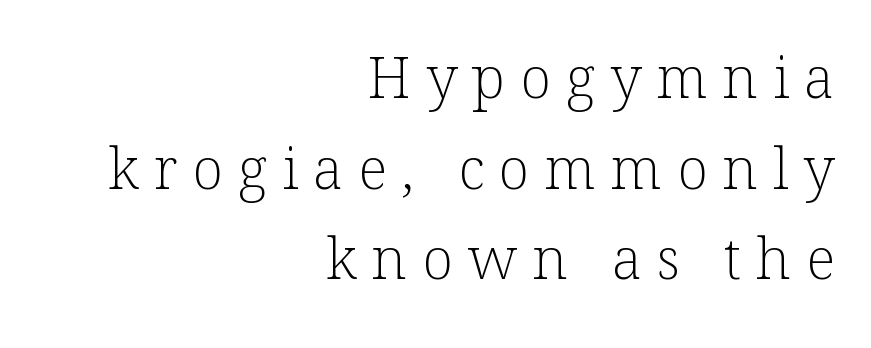
Q: Is the text bold? A: No.
Q: Is the text italic (slanted)? A: No, it is upright.
Q: Is the typeface a serif or a sans-serif typeface? A: Serif.
Q: Is the text underlined? A: No.
Q: How is the paragraph aligned? A: Right-aligned.
Q: Is the spacing between letters normal or unusually wide? A: Unusually wide.
Q: Is the spacing between lines tight, normal or loose? A: Normal.
Q: Width (condensed, normal, or wide)? A: Normal.
Q: Stroke contrast? A: Low.
Q: x-height? A: Medium.
Q: Monospaced? A: No.
